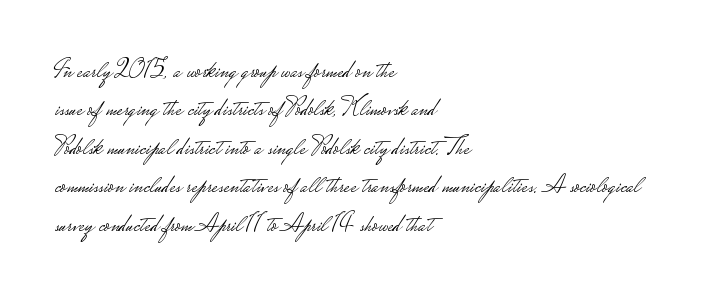
{"bold": "no", "underline": "no", "align": "left", "line_spacing": "normal", "line_spacing_ratio": 1.54, "letter_spacing": "normal", "letter_spacing_em": 0.0, "glyph_px": 25}
